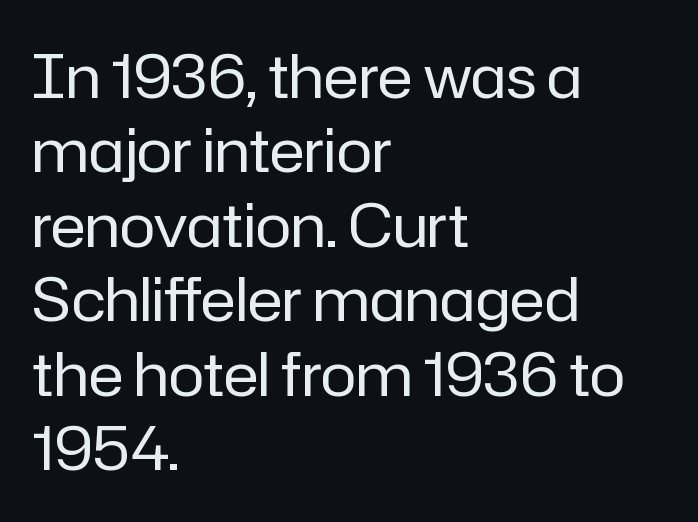
Q: Is the text bold? A: No.
Q: Is the text italic (slanted)? A: No, it is upright.
Q: Is the typeface a serif or a sans-serif typeface? A: Sans-serif.
Q: Is the text underlined? A: No.
Q: How is the paragraph aligned? A: Left-aligned.
Q: Is the spacing between letters normal or unusually wide? A: Normal.
Q: Width (condensed, normal, or wide)? A: Normal.
Q: Stroke contrast? A: Low.
Q: x-height? A: Medium.
Q: Monospaced? A: No.
